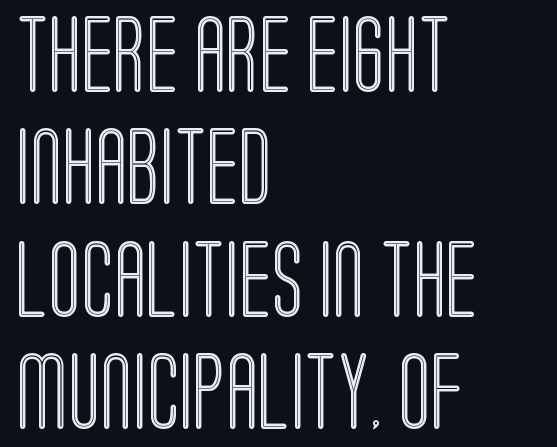
The rendering anchors every line to the left-hand side. Here the designer chose a conventional face with non-uniform glyph widths. Short note: letters normally spaced. The passage shown stacks its lines at a standard gap. This is the regular roman posture of the typeface.
